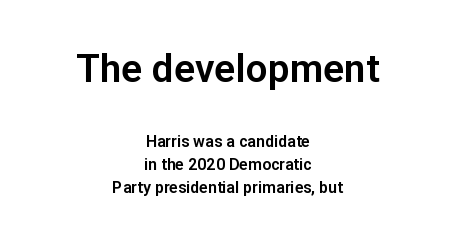
Q: Is the text italic (slanted)? A: No, it is upright.
Q: Is the typeface a serif or a sans-serif typeface? A: Sans-serif.
Q: Is the text underlined? A: No.
Q: How is the paragraph aligned? A: Centered.
Q: Is the spacing between letters normal or unusually wide? A: Normal.
Q: Is the spacing between lines tight, normal or loose? A: Normal.
Q: Which block of text is set in a larger size, the first (top) or the second (bottom)? A: The first (top) one.
Q: Width (condensed, normal, or wide)? A: Normal.
Q: Stroke contrast? A: Low.
Q: x-height? A: Medium.
Q: Monospaced? A: No.
